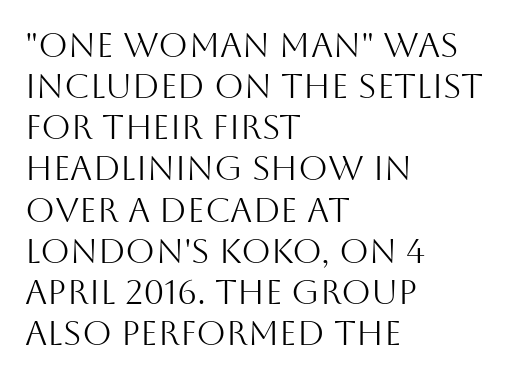
{"serif": "no", "italic": "no", "bold": "no", "weight": "light", "width": "normal", "stroke_contrast": "medium", "x_height": "large", "monospaced": "no", "underline": "no", "align": "left", "line_spacing_ratio": 1.21, "letter_spacing": "normal", "letter_spacing_em": 0.0, "glyph_px": 34}
